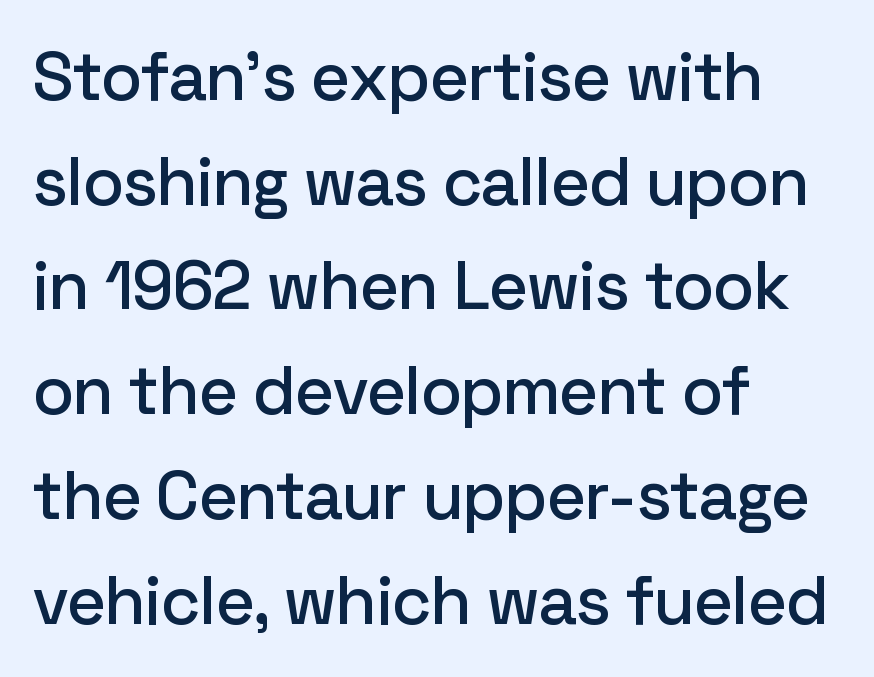
The image shows 68 px sans-serif type, upright; set left-aligned, normal line spacing (1.54x), normal letter spacing, not underlined; low stroke contrast and a medium x-height.
